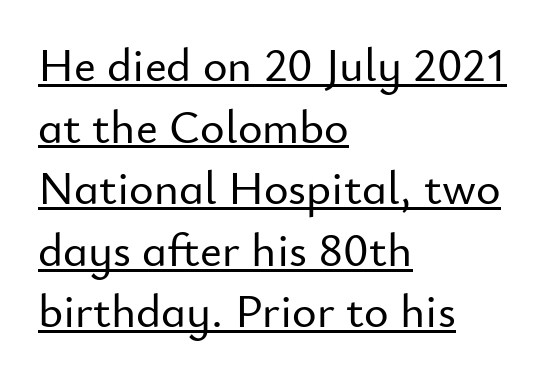
Q: Is the text italic (slanted)? A: No, it is upright.
Q: Is the typeface a serif or a sans-serif typeface? A: Sans-serif.
Q: Is the text underlined? A: Yes.
Q: How is the paragraph aligned? A: Left-aligned.
Q: Is the spacing between letters normal or unusually wide? A: Normal.
Q: Is the spacing between lines tight, normal or loose? A: Normal.
Q: Width (condensed, normal, or wide)? A: Normal.
Q: Stroke contrast? A: Low.
Q: x-height? A: Small.
Q: Monospaced? A: No.
